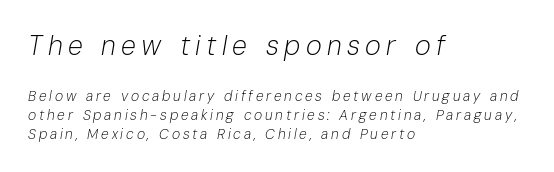
{"italic": "yes", "lean": "right", "slant_degrees": 10, "bold": "no", "underline": "no", "align": "left", "line_spacing": "normal", "line_spacing_ratio": 1.37, "letter_spacing": "wide", "letter_spacing_em": 0.2, "larger_block": "first", "size_ratio": 1.93, "glyph_px": 27}
